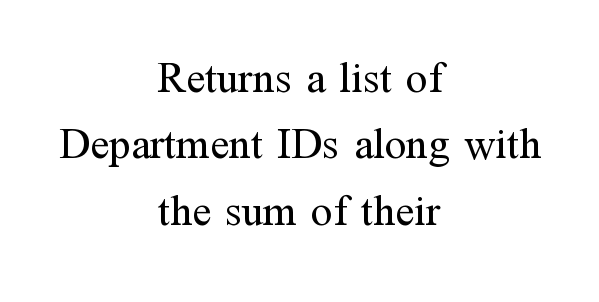
The typeface has the unassuming heft of standard copy or less. When letters stand straight like this, we call the style roman or upright. The lines sit at an ordinary, default distance from one another. This rendering features lettering with no underline. Inter-character spacing is left at the font's built-in metrics.
